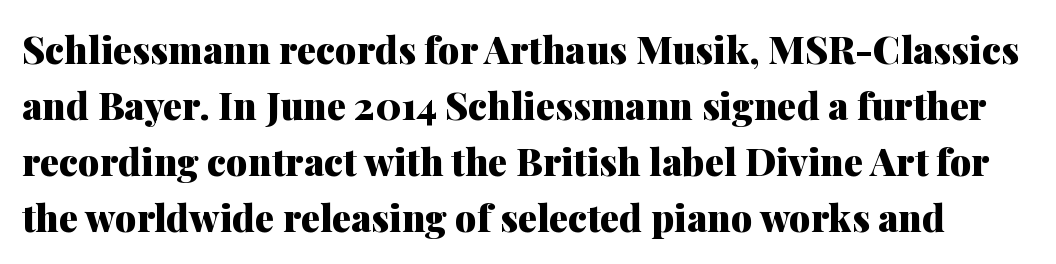
The image shows 38 px heavy serif type, upright; set normal line spacing (1.47x), normal letter spacing, not underlined; medium stroke contrast and a medium x-height.
